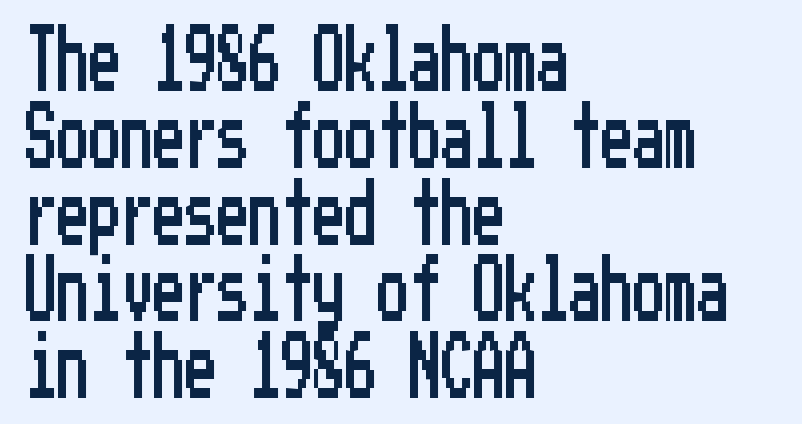
{"serif": "no", "italic": "no", "width": "condensed", "stroke_contrast": "low", "x_height": "medium", "underline": "no", "align": "left", "line_spacing_ratio": 1.2, "letter_spacing": "normal", "letter_spacing_em": 0.0, "glyph_px": 64}
